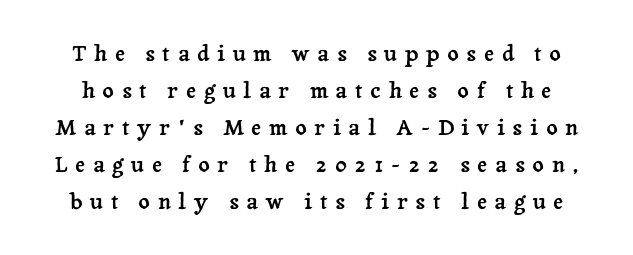
Vertically, the passage feels balanced, rows spaced as you'd expect. This sample uses an upright cut, with every glyph sitting square on the baseline. Quick note: underline off. What stands out about the letter spacing? Its width — letters are far apart.
